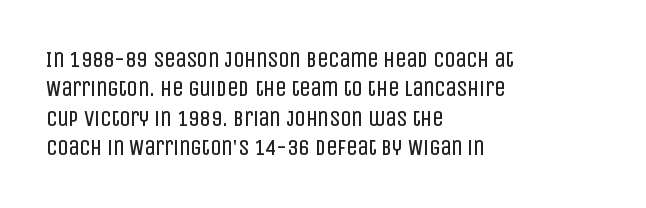
The image shows 22 px text type, upright; set left-aligned, normal line spacing (1.34x), normal letter spacing, not underlined.
